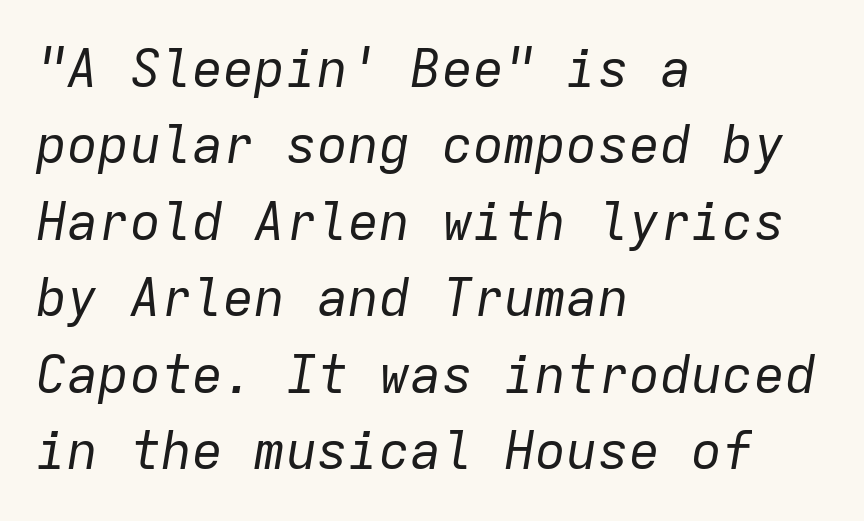
{"italic": "yes", "lean": "right", "slant_degrees": 9, "bold": "no", "weight": "regular", "width": "normal", "stroke_contrast": "low", "x_height": "medium", "monospaced": "yes", "underline": "no", "align": "left", "line_spacing": "normal", "line_spacing_ratio": 1.47, "letter_spacing": "normal", "letter_spacing_em": 0.0, "glyph_px": 52}
